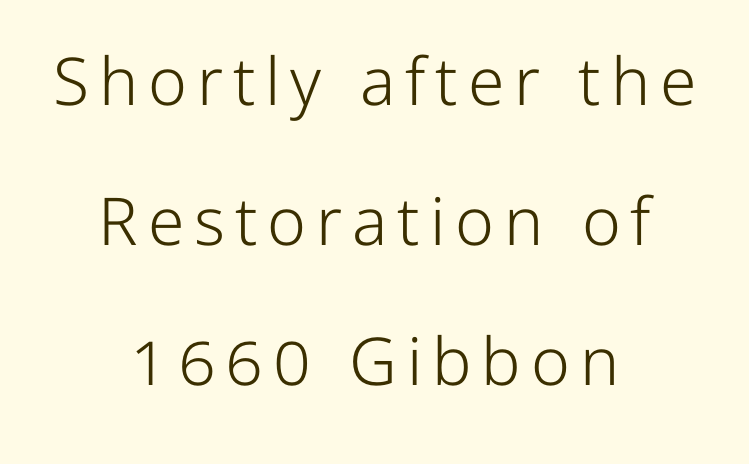
Q: Is the text bold? A: No.
Q: Is the text italic (slanted)? A: No, it is upright.
Q: Is the typeface a serif or a sans-serif typeface? A: Sans-serif.
Q: Is the text underlined? A: No.
Q: How is the paragraph aligned? A: Centered.
Q: Is the spacing between lines tight, normal or loose? A: Loose.
Q: Width (condensed, normal, or wide)? A: Normal.
Q: Stroke contrast? A: Low.
Q: x-height? A: Medium.
Q: Monospaced? A: No.
